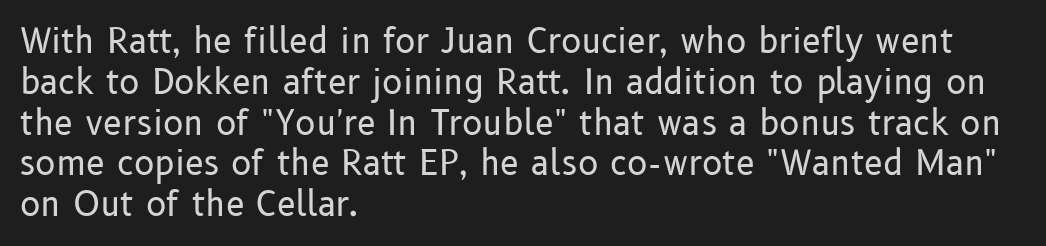
You can tell it's not italic because the verticals are truly vertical. The face looks like a standard text weight, possibly lighter. Proportional: the letters do not fall into vertical columns. What stands out about the letter spacing? Nothing — it is the standard amount. Typographically, this falls in the sans-serif category. Check under the words: just untouched page.
